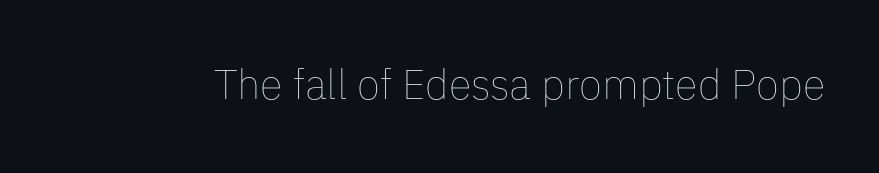
Stroke mass is kept to a normal reading level or below. The tracking reads as untouched default to a designer's eye. If you drew a line through each stem, it would be perfectly vertical. The letters advance in unequal steps, a hallmark of proportional type.
